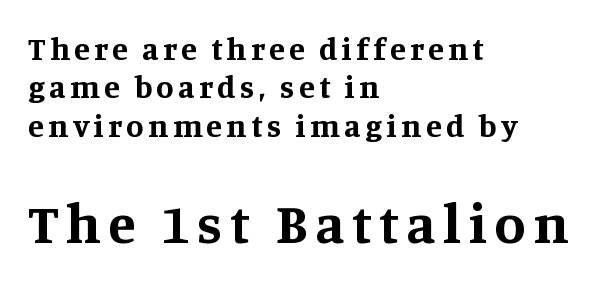
The image shows 56 px bold serif type, upright; set left-aligned, line spacing 1.2x, not underlined; the second (bottom) block is 1.75x larger; medium stroke contrast and a large x-height.
